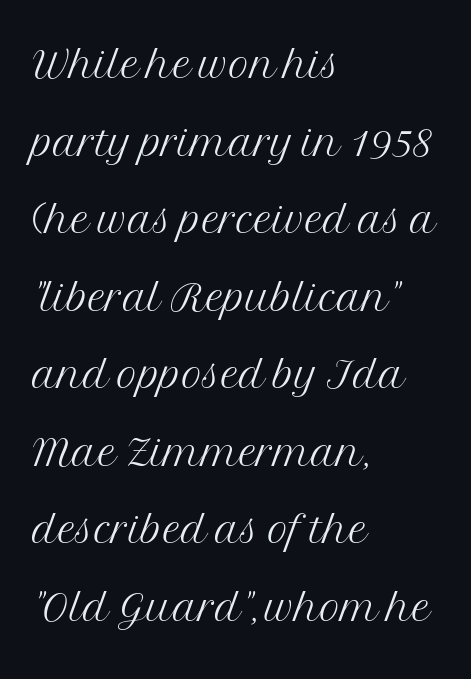
Students, observe: this is what conventionally led text looks like. Short note: letters normally spaced. Stems here are at most as thick as an everyday book face. Spacing verdict: proportional, widths tailored to each character. Stroke terminals: seriffed.
